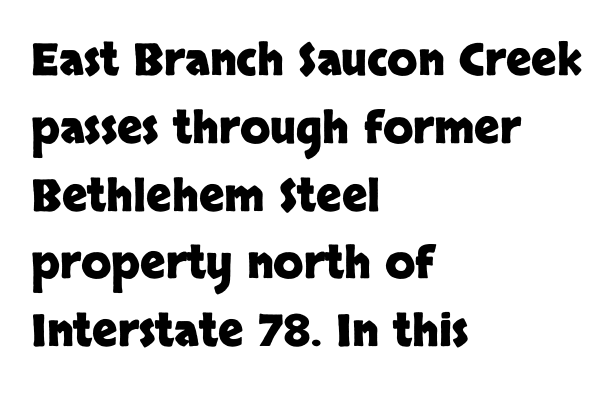
{"serif": "no", "italic": "no", "bold": "yes", "weight": "heavy", "width": "normal", "stroke_contrast": "low", "x_height": "large", "monospaced": "no", "underline": "no", "align": "left", "line_spacing": "normal", "line_spacing_ratio": 1.54, "letter_spacing": "normal", "letter_spacing_em": 0.0, "glyph_px": 44}
